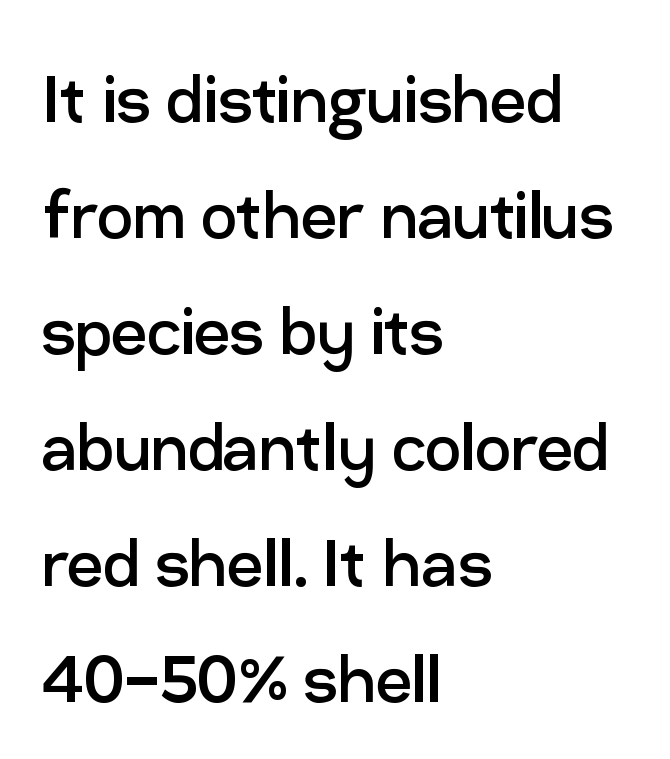
The lines in this sample share a left origin and differ only in where they stop. The strokes are not fattened; the text isn't bold. No italicization has been applied; the sample stays upright. The foot of each line stays bare and open. How are the letters spaced? Ordinarily, with no added tracking. Do the characters align in a grid? No, the font is proportional.
